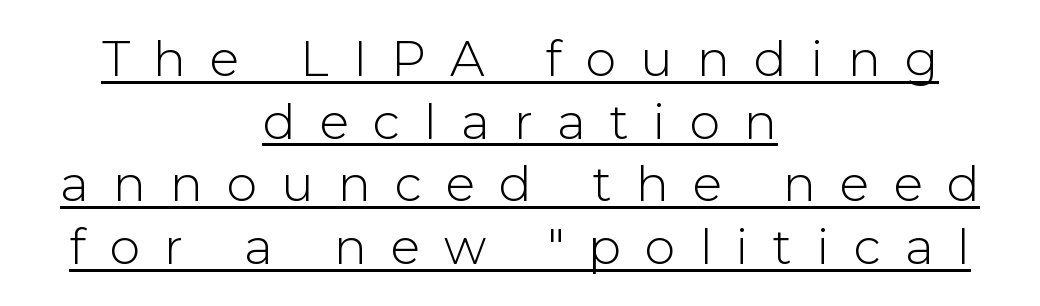
Q: Is the text bold? A: No.
Q: Is the text italic (slanted)? A: No, it is upright.
Q: Is the typeface a serif or a sans-serif typeface? A: Sans-serif.
Q: Is the text underlined? A: Yes.
Q: How is the paragraph aligned? A: Centered.
Q: Is the spacing between letters normal or unusually wide? A: Unusually wide.
Q: Is the spacing between lines tight, normal or loose? A: Normal.
Q: Width (condensed, normal, or wide)? A: Normal.
Q: Stroke contrast? A: Low.
Q: x-height? A: Medium.
Q: Monospaced? A: No.
